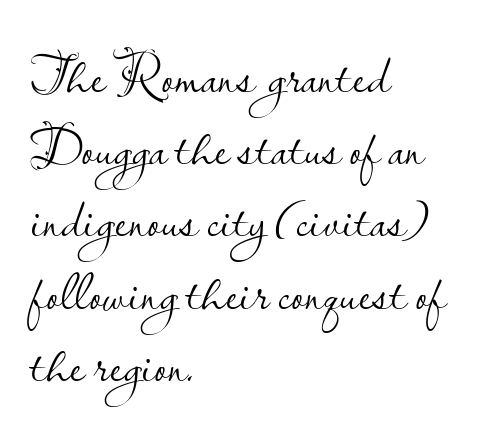
Q: Is the text bold? A: No.
Q: Is the text italic (slanted)? A: Yes.
Q: Is the typeface a serif or a sans-serif typeface? A: Sans-serif.
Q: Is the text underlined? A: No.
Q: How is the paragraph aligned? A: Left-aligned.
Q: Is the spacing between letters normal or unusually wide? A: Normal.
Q: Is the spacing between lines tight, normal or loose? A: Normal.
Q: Width (condensed, normal, or wide)? A: Normal.
Q: Stroke contrast? A: Low.
Q: x-height? A: Small.
Q: Monospaced? A: No.
